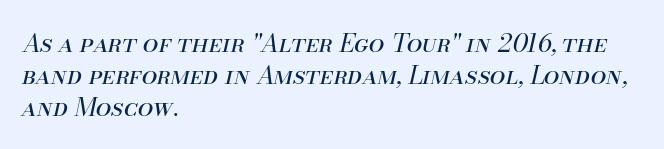
The image shows 25 px text type, italic (leaning right); set left-aligned, normal line spacing (1.28x), normal letter spacing, not underlined.
